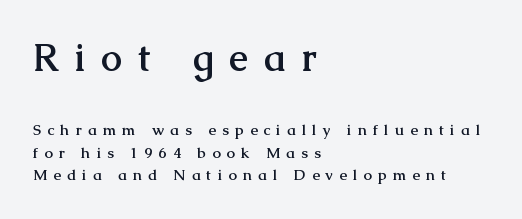
Q: Is the text bold? A: Yes.
Q: Is the text italic (slanted)? A: No, it is upright.
Q: Is the typeface a serif or a sans-serif typeface? A: Serif.
Q: Is the text underlined? A: No.
Q: How is the paragraph aligned? A: Left-aligned.
Q: Is the spacing between letters normal or unusually wide? A: Unusually wide.
Q: Is the spacing between lines tight, normal or loose? A: Normal.
Q: Which block of text is set in a larger size, the first (top) or the second (bottom)? A: The first (top) one.
Q: Width (condensed, normal, or wide)? A: Normal.
Q: Stroke contrast? A: Medium.
Q: x-height? A: Medium.
Q: Monospaced? A: No.
